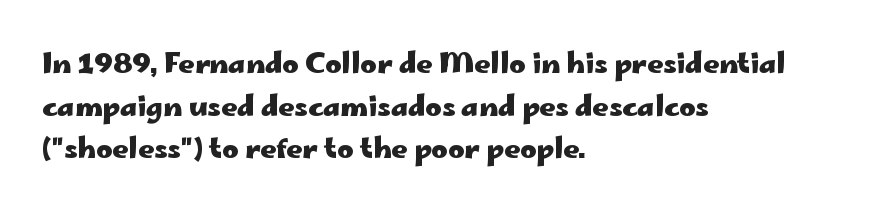
{"serif": "no", "italic": "no", "bold": "yes", "weight": "heavy", "width": "wide", "stroke_contrast": "low", "x_height": "small", "monospaced": "no", "underline": "no", "align": "left", "line_spacing": "normal", "line_spacing_ratio": 1.52, "letter_spacing": "normal", "letter_spacing_em": 0.0, "glyph_px": 28}
